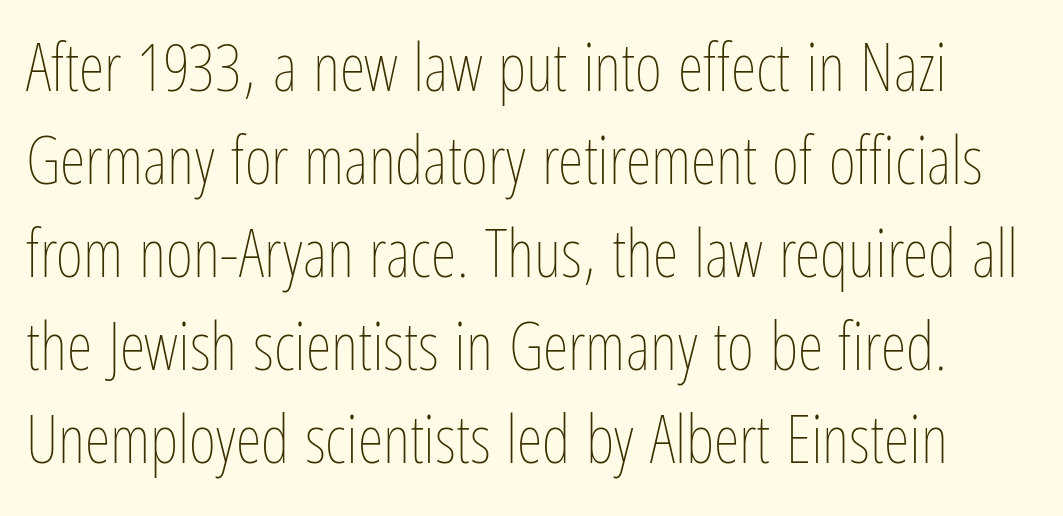
{"italic": "no", "bold": "no", "weight": "thin", "width": "condensed", "stroke_contrast": "low", "x_height": "medium", "monospaced": "no", "underline": "no", "line_spacing": "normal", "line_spacing_ratio": 1.41, "letter_spacing": "normal", "letter_spacing_em": 0.0, "glyph_px": 66}
